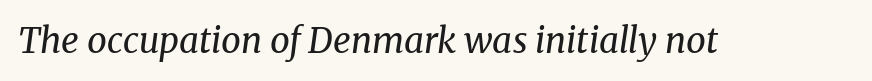
Q: Is the text bold? A: No.
Q: Is the text italic (slanted)? A: Yes, it leans right by about 8 degrees.
Q: Is the typeface a serif or a sans-serif typeface? A: Serif.
Q: Is the text underlined? A: No.
Q: Is the spacing between letters normal or unusually wide? A: Normal.
Q: Width (condensed, normal, or wide)? A: Normal.
Q: Stroke contrast? A: Medium.
Q: x-height? A: Medium.
Q: Monospaced? A: No.
